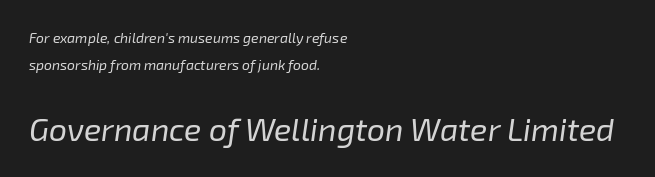
{"italic": "yes", "lean": "right", "slant_degrees": 8, "bold": "no", "weight": "regular", "width": "normal", "stroke_contrast": "low", "x_height": "medium", "monospaced": "no", "underline": "no", "align": "left", "line_spacing": "loose", "line_spacing_ratio": 1.93, "letter_spacing": "normal", "letter_spacing_em": 0.0, "larger_block": "second", "size_ratio": 2.29, "glyph_px": 32}
